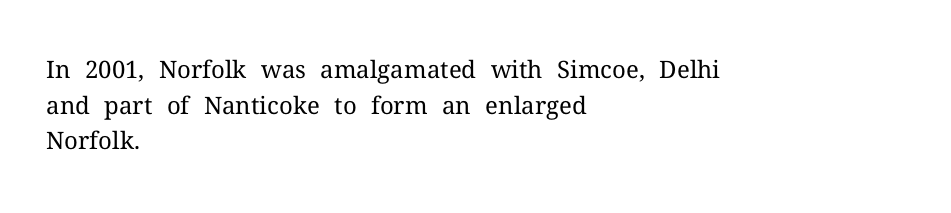
Q: Is the text bold? A: No.
Q: Is the text italic (slanted)? A: No, it is upright.
Q: Is the text underlined? A: No.
Q: How is the paragraph aligned? A: Left-aligned.
Q: Is the spacing between letters normal or unusually wide? A: Normal.
Q: Is the spacing between lines tight, normal or loose? A: Normal.
